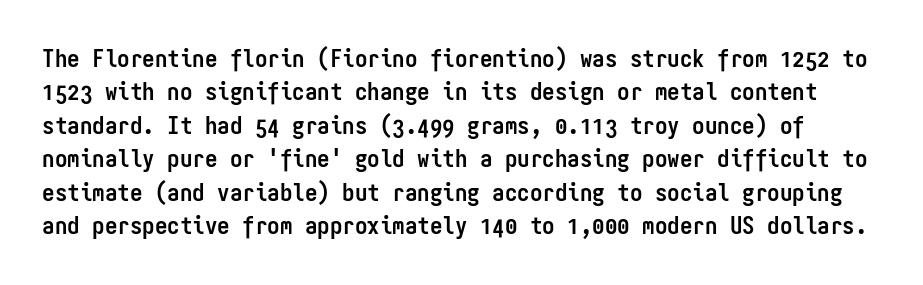
{"italic": "no", "bold": "yes", "underline": "no", "line_spacing": "normal", "line_spacing_ratio": 1.34, "letter_spacing": "normal", "letter_spacing_em": 0.0, "glyph_px": 25}
